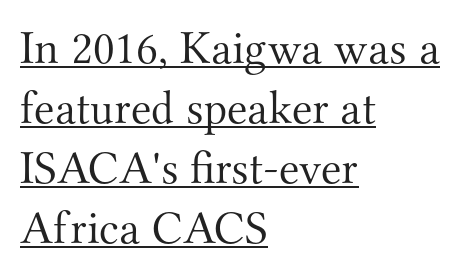
{"serif": "yes", "italic": "no", "bold": "no", "weight": "light", "width": "normal", "stroke_contrast": "medium", "x_height": "small", "monospaced": "no", "underline": "yes", "align": "left", "line_spacing": "normal", "line_spacing_ratio": 1.28, "letter_spacing": "normal", "letter_spacing_em": 0.0, "glyph_px": 47}
